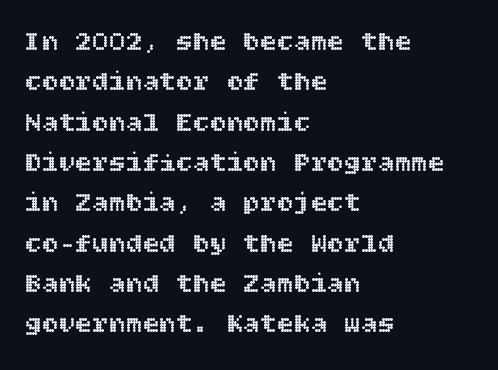
{"italic": "no", "width": "normal", "x_height": "large", "underline": "no", "align": "left", "line_spacing": "normal", "line_spacing_ratio": 1.44, "letter_spacing": "normal", "letter_spacing_em": 0.0, "glyph_px": 28}
